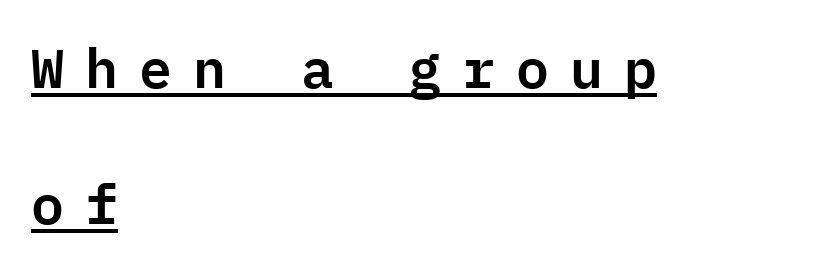
Posture: straight, roman, zero tilt. The passage shown stacks its lines with a broad gap. Inter-character spacing is expanded well beyond the font's built-in metrics. The letters march in equal steps, a hallmark of fixed-pitch type.
